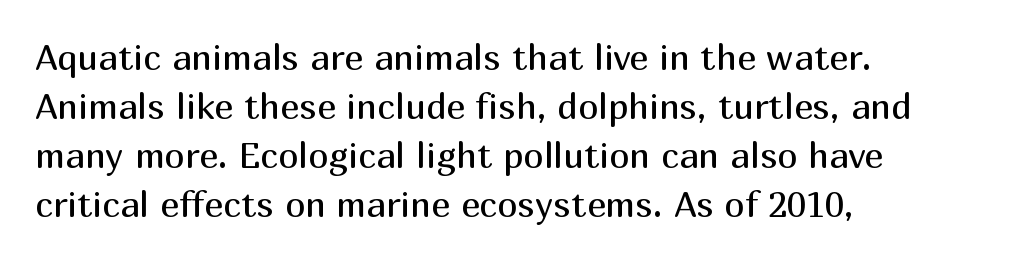
Do the characters align in a grid? No, the font is proportional. Italic? Not at all — the glyphs are vertical. Is there much room between lines? A standard amount, neither cramped nor airy. Is the block centered? No — it sits flush against the left margin.
